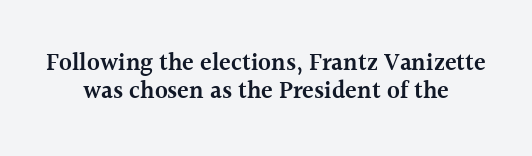
Q: Is the text bold? A: Semi-bold.
Q: Is the text italic (slanted)? A: No, it is upright.
Q: Is the text underlined? A: No.
Q: How is the paragraph aligned? A: Centered.
Q: Is the spacing between letters normal or unusually wide? A: Normal.
